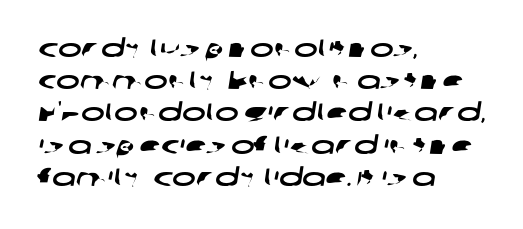
Q: Is the text underlined? A: No.
Q: How is the paragraph aligned? A: Left-aligned.
Q: Is the spacing between letters normal or unusually wide? A: Normal.
Q: Is the spacing between lines tight, normal or loose? A: Normal.
